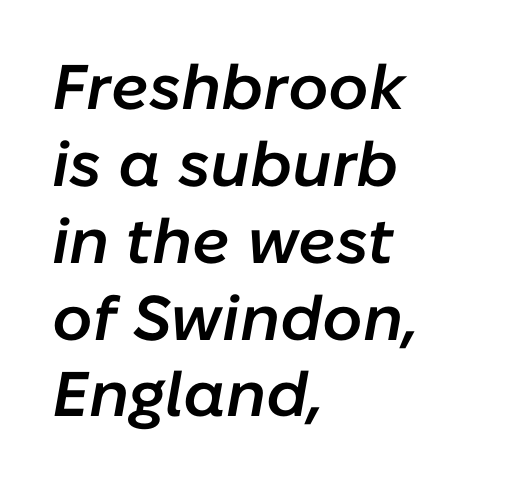
{"italic": "yes", "lean": "right", "slant_degrees": 10, "bold": "semi", "weight": "semibold", "width": "normal", "stroke_contrast": "low", "x_height": "medium", "monospaced": "no", "underline": "no", "align": "left", "line_spacing_ratio": 1.22, "letter_spacing": "normal", "letter_spacing_em": 0.0, "glyph_px": 63}
